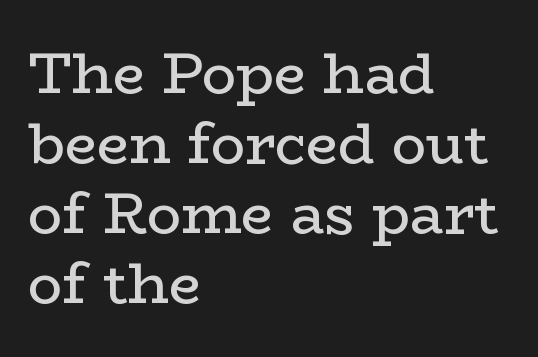
Q: Is the text bold? A: No.
Q: Is the text italic (slanted)? A: No, it is upright.
Q: Is the typeface a serif or a sans-serif typeface? A: Serif.
Q: Is the text underlined? A: No.
Q: How is the paragraph aligned? A: Left-aligned.
Q: Is the spacing between letters normal or unusually wide? A: Normal.
Q: Width (condensed, normal, or wide)? A: Wide.
Q: Stroke contrast? A: Low.
Q: x-height? A: Medium.
Q: Monospaced? A: No.
